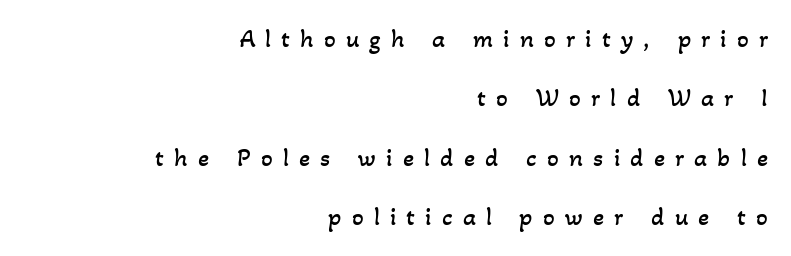
The image shows 26 px text type; set right-aligned, loose line spacing (2.28x), unusually wide letter spacing (+0.39 em), not underlined.
